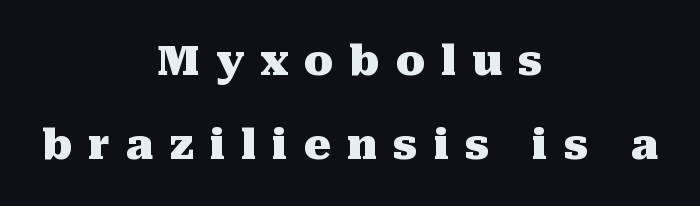
Q: Is the text bold? A: Yes.
Q: Is the text italic (slanted)? A: No, it is upright.
Q: Is the typeface a serif or a sans-serif typeface? A: Serif.
Q: Is the text underlined? A: No.
Q: How is the paragraph aligned? A: Centered.
Q: Is the spacing between letters normal or unusually wide? A: Unusually wide.
Q: Is the spacing between lines tight, normal or loose? A: Loose.
Q: Width (condensed, normal, or wide)? A: Normal.
Q: Stroke contrast? A: Medium.
Q: x-height? A: Medium.
Q: Monospaced? A: No.
